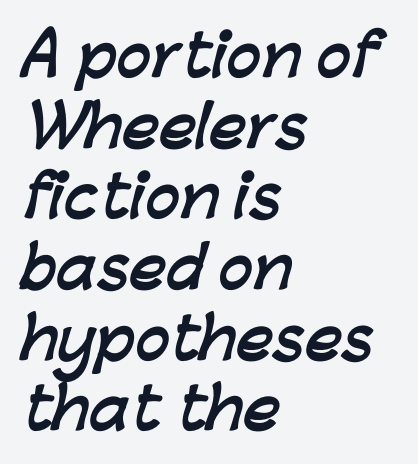
{"serif": "no", "bold": "yes", "weight": "semibold", "width": "normal", "stroke_contrast": "low", "x_height": "medium", "monospaced": "no", "underline": "no", "align": "left", "line_spacing_ratio": 1.24, "letter_spacing": "normal", "letter_spacing_em": 0.0, "glyph_px": 57}
